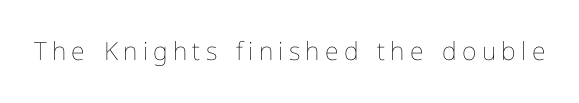
Q: Is the text bold? A: No.
Q: Is the text italic (slanted)? A: No, it is upright.
Q: Is the text underlined? A: No.
Q: Is the spacing between letters normal or unusually wide? A: Unusually wide.
